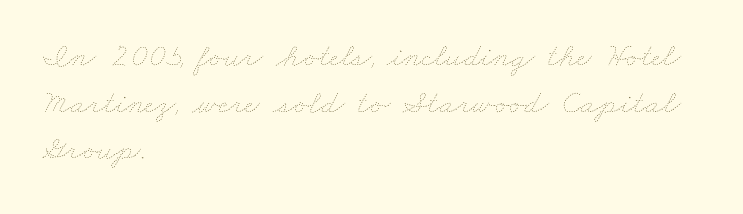
{"bold": "no", "weight": "thin", "width": "wide", "stroke_contrast": "low", "x_height": "small", "monospaced": "no", "underline": "no", "align": "left", "line_spacing": "normal", "line_spacing_ratio": 1.41, "letter_spacing": "normal", "letter_spacing_em": 0.0, "glyph_px": 33}
